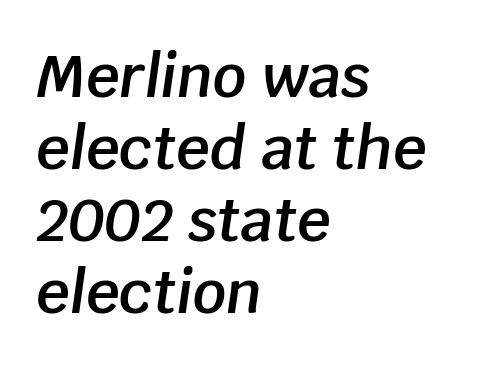
The image shows 59 px semibold type, italic (leaning right); set left-aligned, line spacing 1.22x, normal letter spacing, not underlined; low stroke contrast and a large x-height.
